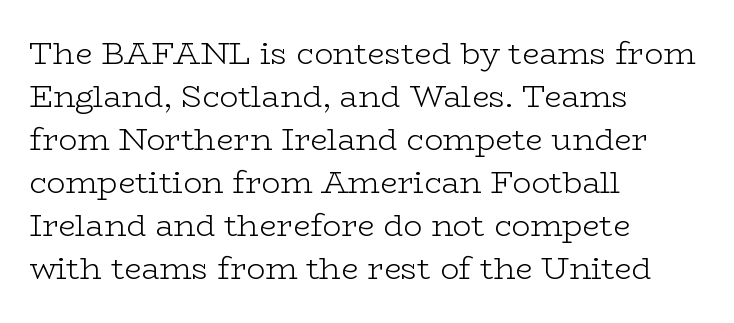
The image shows 31 px light, wide serif type, upright; set left-aligned, normal line spacing (1.39x), normal letter spacing, not underlined; low stroke contrast and a medium x-height.
